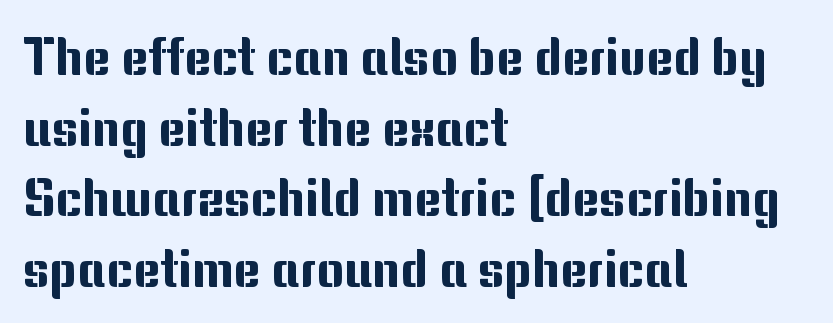
You can tell it's not italic because the verticals are truly vertical. The face used here is rendered with its standard letterfit. Lines of text with bare space underneath. The font family rendered here belongs to the sans-serif group. Casual observation: everything's shoved over to the left.
